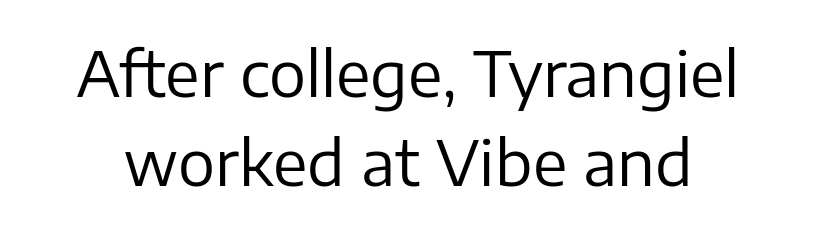
The image shows 62 px regular-weight sans-serif type, upright; set normal line spacing (1.43x), normal letter spacing, not underlined; low stroke contrast and a medium x-height.
